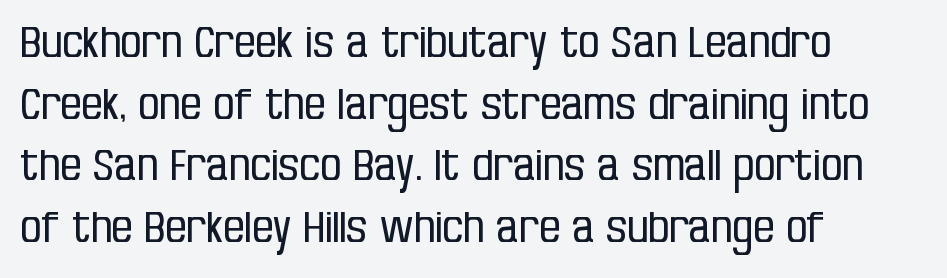
The image shows 42 px regular-weight, condensed sans-serif type, upright; set left-aligned, normal line spacing (1.47x), normal letter spacing, not underlined; low stroke contrast and a large x-height.
